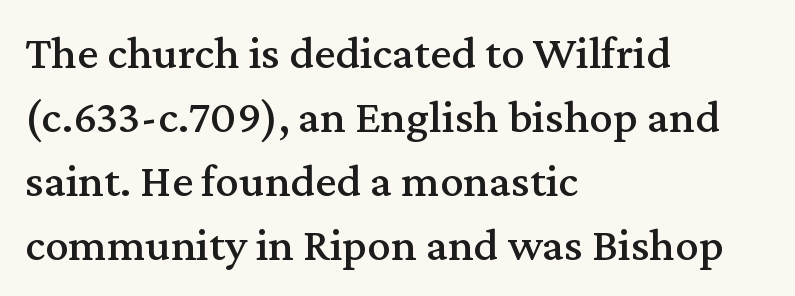
The strip under each line holds only bare page. Check where the strokes stop: tiny serifs finish them off. The letters sit at their default tracking, neither squeezed nor spread. Casual observation: everything's shoved over to the left. When letters stand straight like this, we call the style roman or upright. Note the varied advance widths — an 'i' is clearly narrower than an 'm'.
